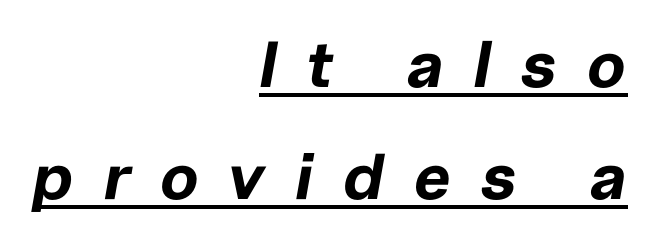
{"italic": "yes", "lean": "right", "slant_degrees": 10, "bold": "yes", "weight": "bold", "width": "normal", "stroke_contrast": "low", "x_height": "medium", "monospaced": "no", "underline": "yes", "align": "right", "line_spacing_ratio": 1.73, "letter_spacing": "wide", "letter_spacing_em": 0.46, "glyph_px": 65}
